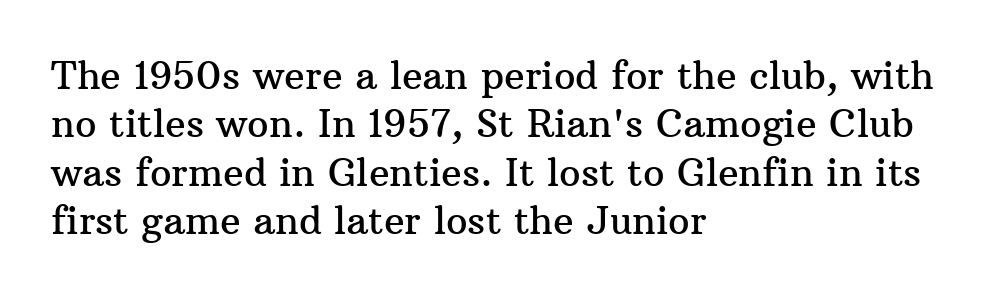
Q: Is the text italic (slanted)? A: No, it is upright.
Q: Is the typeface a serif or a sans-serif typeface? A: Serif.
Q: Is the text underlined? A: No.
Q: How is the paragraph aligned? A: Left-aligned.
Q: Is the spacing between letters normal or unusually wide? A: Normal.
Q: Is the spacing between lines tight, normal or loose? A: Normal.
Q: Width (condensed, normal, or wide)? A: Normal.
Q: Stroke contrast? A: Medium.
Q: x-height? A: Medium.
Q: Monospaced? A: No.
